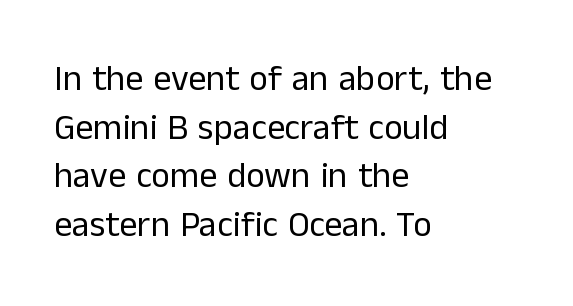
Q: Is the text bold? A: No.
Q: Is the text italic (slanted)? A: No, it is upright.
Q: Is the typeface a serif or a sans-serif typeface? A: Sans-serif.
Q: Is the text underlined? A: No.
Q: How is the paragraph aligned? A: Left-aligned.
Q: Is the spacing between letters normal or unusually wide? A: Normal.
Q: Is the spacing between lines tight, normal or loose? A: Normal.
Q: Width (condensed, normal, or wide)? A: Normal.
Q: Stroke contrast? A: Low.
Q: x-height? A: Medium.
Q: Monospaced? A: No.
